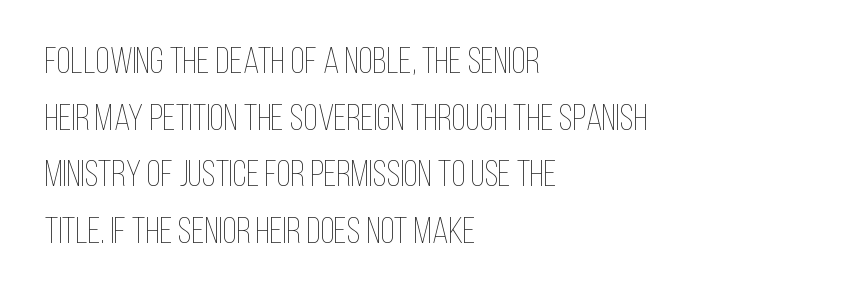
{"italic": "no", "bold": "no", "weight": "thin", "width": "condensed", "stroke_contrast": "low", "x_height": "large", "monospaced": "no", "underline": "no", "align": "left", "line_spacing": "normal", "line_spacing_ratio": 1.53, "letter_spacing": "normal", "letter_spacing_em": 0.0, "glyph_px": 37}
